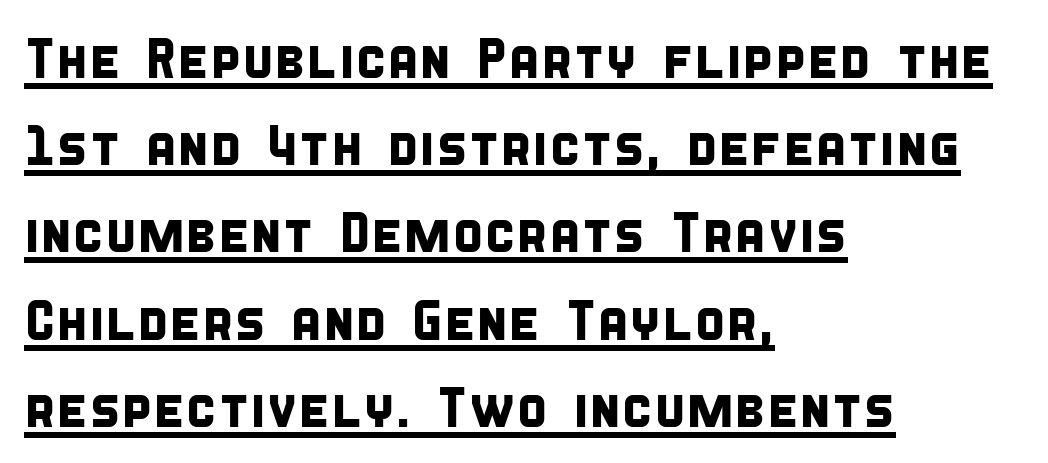
Proportional: the letters do not fall into vertical columns. Between one letter and the next there's only the usual sliver of space. To sum up the face: it is a sans, with no serifs. Teacher's note: observe the even left margin — that is flush-left alignment. These characters rest on top of a visible drawn line. What's the leading like? Ordinary, nothing unusual.
